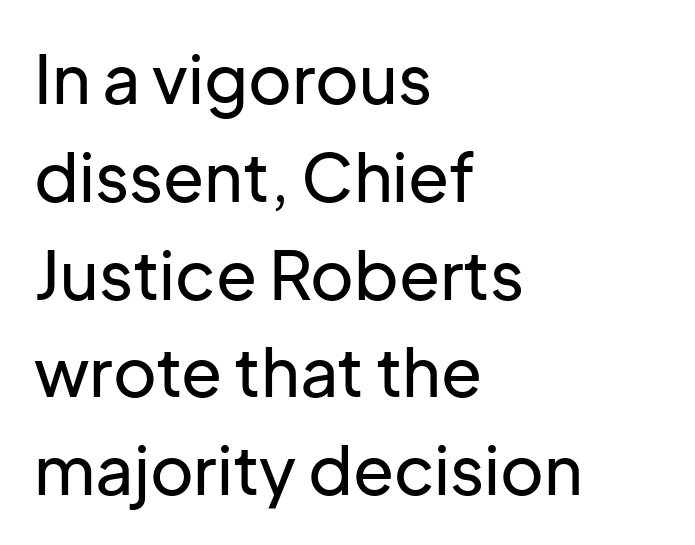
The image shows 67 px sans-serif type, upright; set left-aligned, normal line spacing (1.46x), normal letter spacing, not underlined; low stroke contrast and a medium x-height.
